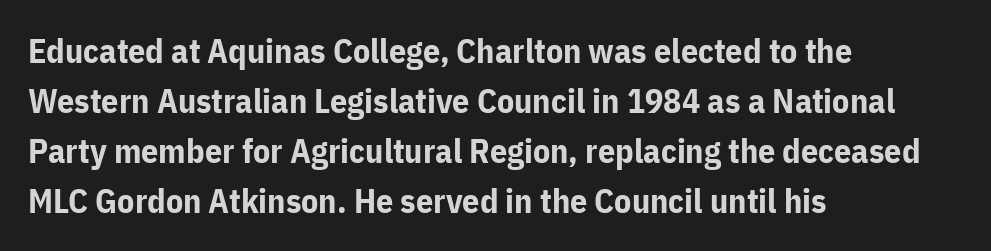
Q: Is the text bold? A: Yes.
Q: Is the text italic (slanted)? A: No, it is upright.
Q: Is the typeface a serif or a sans-serif typeface? A: Sans-serif.
Q: Is the text underlined? A: No.
Q: How is the paragraph aligned? A: Left-aligned.
Q: Is the spacing between letters normal or unusually wide? A: Normal.
Q: Is the spacing between lines tight, normal or loose? A: Normal.
Q: Width (condensed, normal, or wide)? A: Normal.
Q: Stroke contrast? A: Low.
Q: x-height? A: Medium.
Q: Monospaced? A: No.
